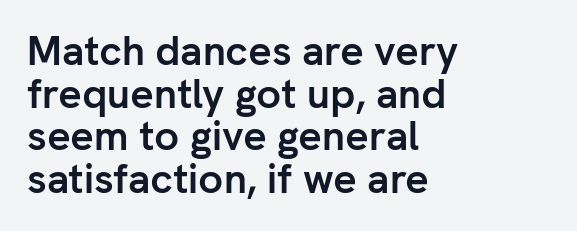
{"serif": "no", "italic": "no", "bold": "yes", "weight": "semibold", "width": "normal", "stroke_contrast": "low", "x_height": "medium", "monospaced": "no", "underline": "no", "align": "left", "line_spacing": "tight", "line_spacing_ratio": 1.04, "letter_spacing": "normal", "letter_spacing_em": 0.0, "glyph_px": 41}
